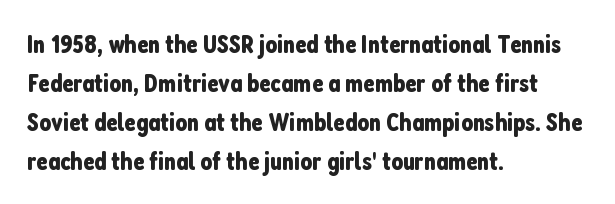
Q: Is the text italic (slanted)? A: No, it is upright.
Q: Is the text underlined? A: No.
Q: How is the paragraph aligned? A: Left-aligned.
Q: Is the spacing between letters normal or unusually wide? A: Normal.
Q: Is the spacing between lines tight, normal or loose? A: Normal.
